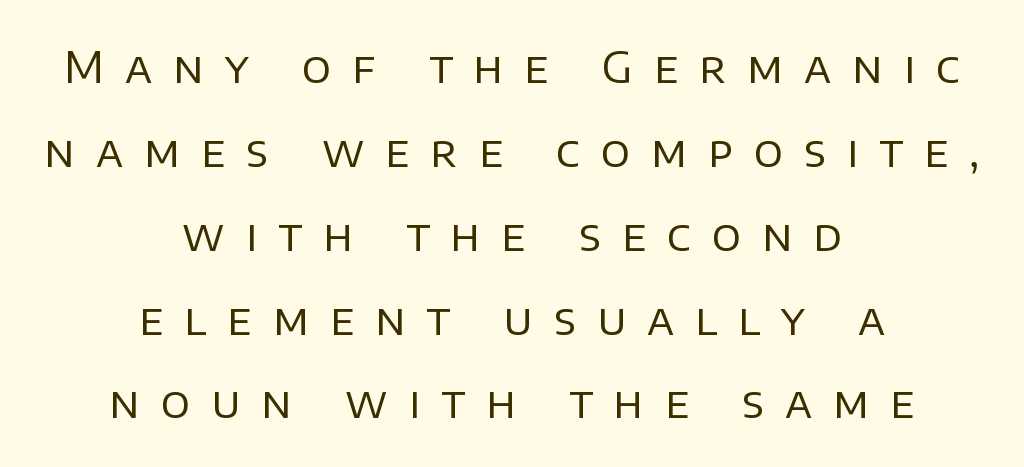
This is roman type, the default non-slanted kind. Nothing heavy about these letters — not bold at all. Letter spacing: wide. Is this a fixed-width face? No — the glyphs have proportional, varying widths. A great deal of white space separates one row of letters from the next.
